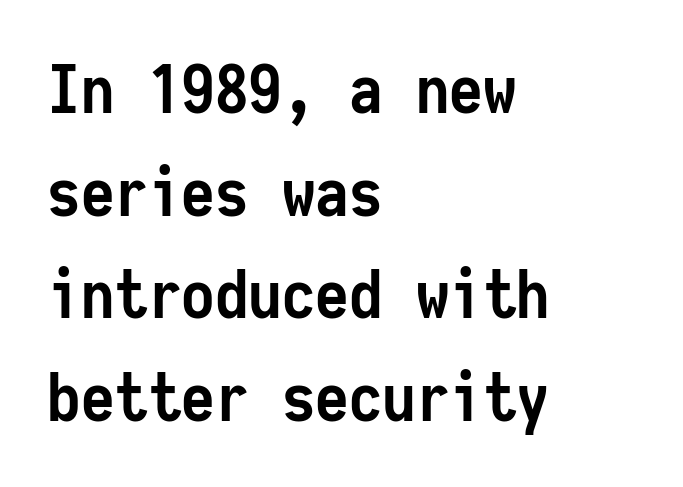
Q: Is the text bold? A: Yes.
Q: Is the text italic (slanted)? A: No, it is upright.
Q: Is the typeface a serif or a sans-serif typeface? A: Sans-serif.
Q: Is the text underlined? A: No.
Q: How is the paragraph aligned? A: Left-aligned.
Q: Is the spacing between letters normal or unusually wide? A: Normal.
Q: Is the spacing between lines tight, normal or loose? A: Normal.
Q: Width (condensed, normal, or wide)? A: Condensed.
Q: Stroke contrast? A: Low.
Q: x-height? A: Medium.
Q: Monospaced? A: Yes.
